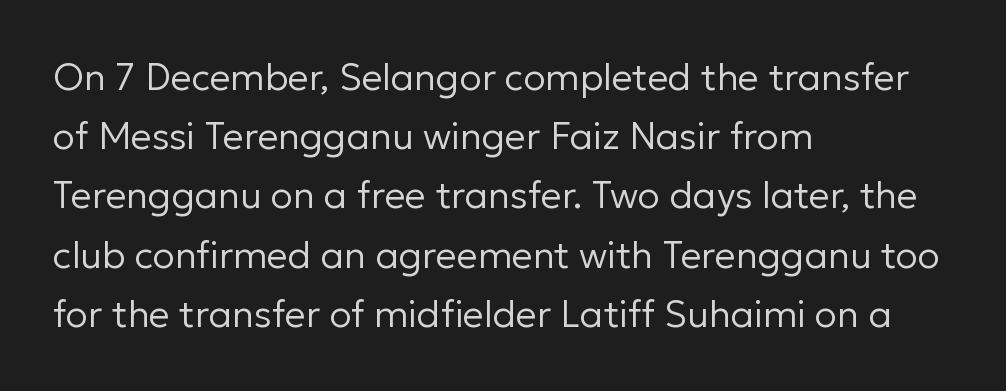
Q: Is the text bold? A: No.
Q: Is the text italic (slanted)? A: No, it is upright.
Q: Is the typeface a serif or a sans-serif typeface? A: Sans-serif.
Q: Is the text underlined? A: No.
Q: How is the paragraph aligned? A: Left-aligned.
Q: Is the spacing between letters normal or unusually wide? A: Normal.
Q: Is the spacing between lines tight, normal or loose? A: Normal.
Q: Width (condensed, normal, or wide)? A: Normal.
Q: Stroke contrast? A: Low.
Q: x-height? A: Medium.
Q: Monospaced? A: No.
